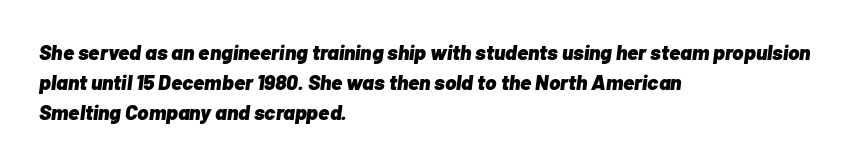
The image shows 21 px bold type, italic (leaning right); set left-aligned, normal line spacing (1.43x), normal letter spacing, not underlined.
